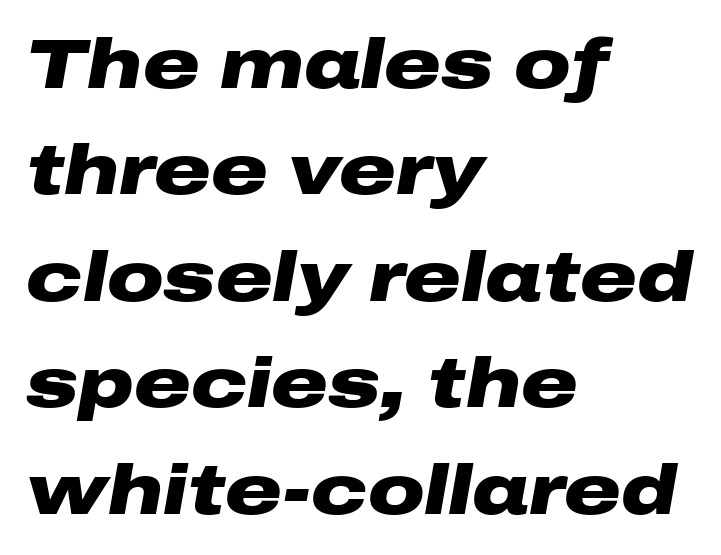
{"italic": "yes", "lean": "right", "slant_degrees": 10, "bold": "yes", "weight": "heavy", "width": "wide", "stroke_contrast": "low", "x_height": "medium", "monospaced": "no", "underline": "no", "align": "left", "line_spacing": "normal", "line_spacing_ratio": 1.52, "letter_spacing": "normal", "letter_spacing_em": 0.0, "glyph_px": 70}
